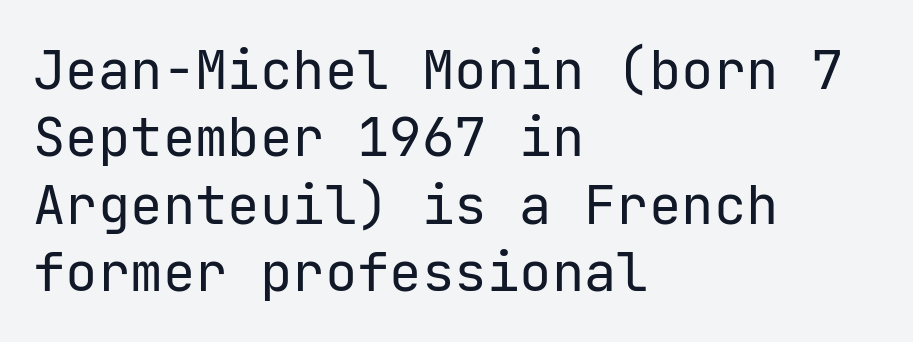
Nothing unusual about the tracking: characters are spaced as the font intends. Each line starts at the same left margin while the right side varies. Beneath every word, the page is bare. No extra ink here — the face is not bold.
